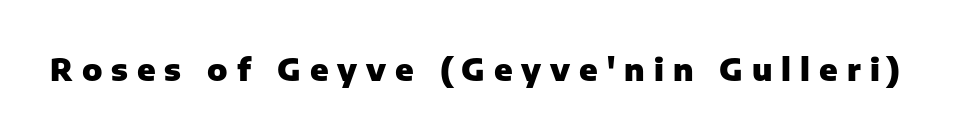
Letter spacing: wide. The rendering uses a bold face; every stroke is thick and dark. You can tell it's not italic because the verticals are truly vertical. The letters advance in unequal steps, a hallmark of proportional type. Nothing sits at the stroke ends, so this counts as sans-serif. Quick note: underline off.
